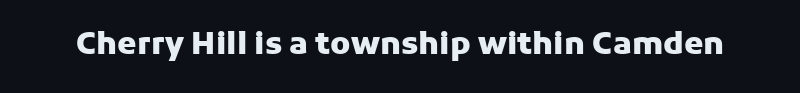
{"serif": "no", "italic": "no", "bold": "yes", "weight": "heavy", "width": "normal", "stroke_contrast": "low", "x_height": "medium", "monospaced": "no", "underline": "no", "letter_spacing": "normal", "letter_spacing_em": 0.0, "glyph_px": 31}
